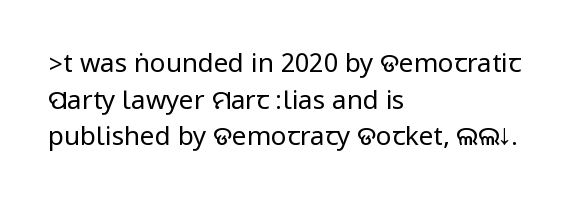
Q: Is the text bold? A: No.
Q: Is the text italic (slanted)? A: No, it is upright.
Q: Is the text underlined? A: No.
Q: How is the paragraph aligned? A: Left-aligned.
Q: Is the spacing between letters normal or unusually wide? A: Normal.
Q: Is the spacing between lines tight, normal or loose? A: Normal.
